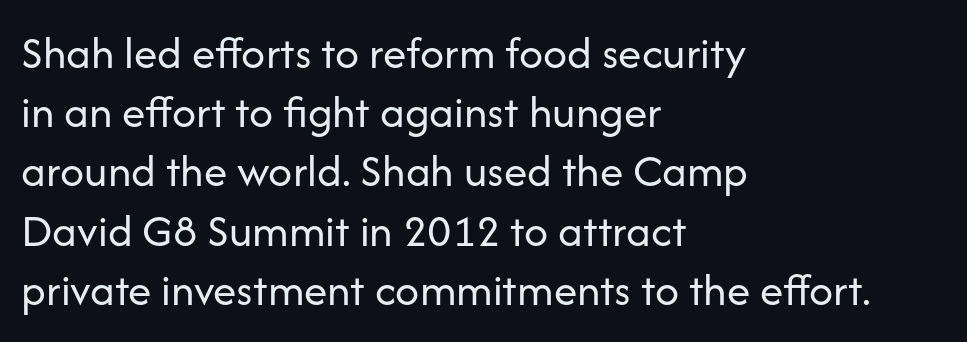
{"serif": "no", "italic": "no", "bold": "no", "weight": "regular", "width": "normal", "stroke_contrast": "low", "x_height": "medium", "monospaced": "no", "underline": "no", "align": "left", "line_spacing": "normal", "line_spacing_ratio": 1.26, "letter_spacing": "normal", "letter_spacing_em": 0.0, "glyph_px": 47}
